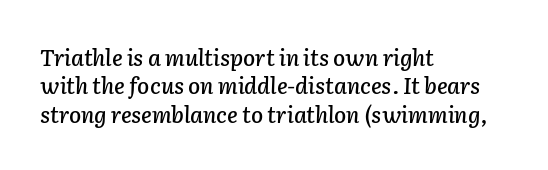
{"italic": "yes", "lean": "right", "slant_degrees": 2, "underline": "no", "align": "left", "line_spacing": "normal", "line_spacing_ratio": 1.29, "letter_spacing": "normal", "letter_spacing_em": 0.0, "glyph_px": 22}
